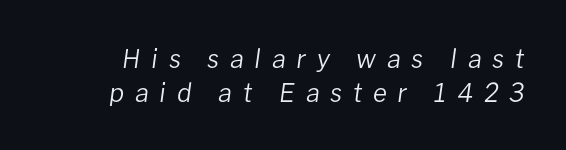
{"italic": "yes", "lean": "right", "slant_degrees": 8, "bold": "no", "underline": "no", "line_spacing": "normal", "line_spacing_ratio": 1.3, "letter_spacing": "wide", "letter_spacing_em": 0.41, "glyph_px": 26}
